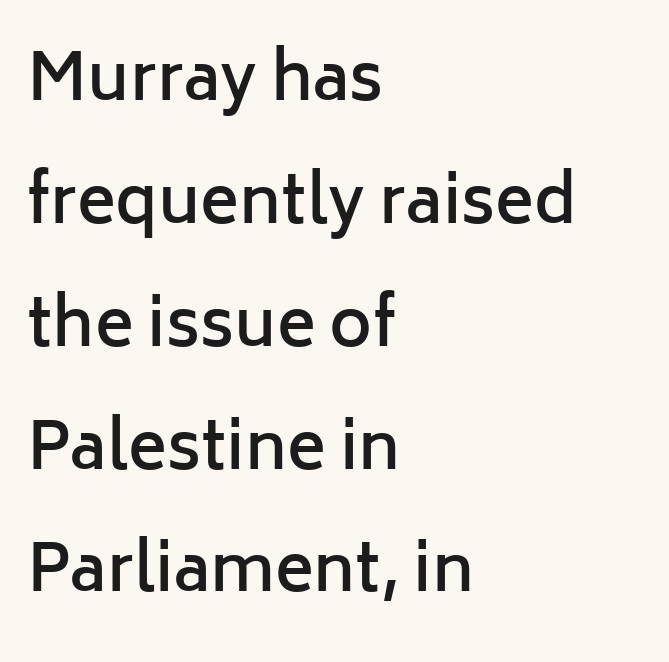
Q: Is the text bold? A: Semi-bold.
Q: Is the text italic (slanted)? A: No, it is upright.
Q: Is the typeface a serif or a sans-serif typeface? A: Sans-serif.
Q: Is the text underlined? A: No.
Q: How is the paragraph aligned? A: Left-aligned.
Q: Is the spacing between letters normal or unusually wide? A: Normal.
Q: Width (condensed, normal, or wide)? A: Normal.
Q: Stroke contrast? A: Low.
Q: x-height? A: Medium.
Q: Monospaced? A: No.
